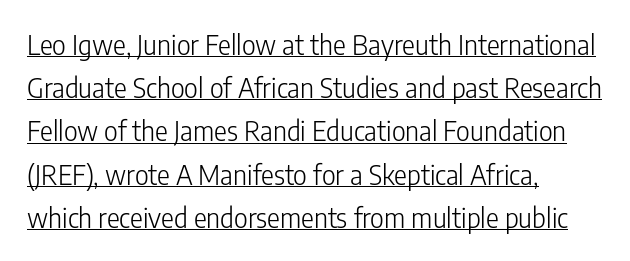
The image shows 27 px text type, upright; set left-aligned, normal line spacing (1.6x), normal letter spacing, underlined.
